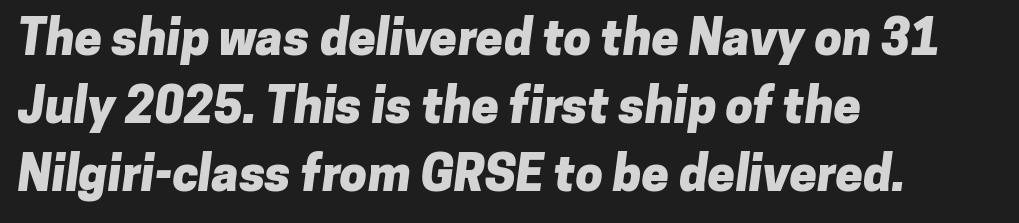
Q: Is the text bold? A: Yes.
Q: Is the typeface a serif or a sans-serif typeface? A: Sans-serif.
Q: Is the text underlined? A: No.
Q: How is the paragraph aligned? A: Left-aligned.
Q: Is the spacing between letters normal or unusually wide? A: Normal.
Q: Is the spacing between lines tight, normal or loose? A: Normal.
Q: Width (condensed, normal, or wide)? A: Normal.
Q: Stroke contrast? A: Low.
Q: x-height? A: Medium.
Q: Monospaced? A: No.
